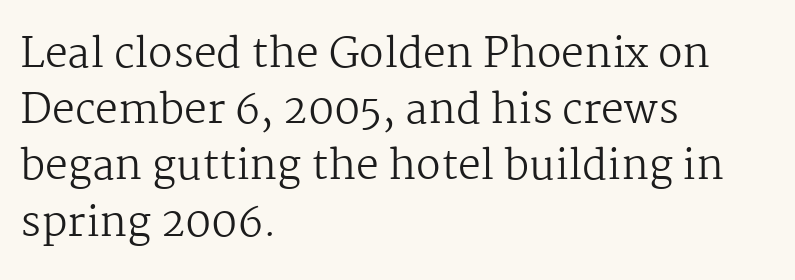
Q: Is the text bold? A: No.
Q: Is the text italic (slanted)? A: No, it is upright.
Q: Is the typeface a serif or a sans-serif typeface? A: Serif.
Q: Is the text underlined? A: No.
Q: How is the paragraph aligned? A: Left-aligned.
Q: Is the spacing between letters normal or unusually wide? A: Normal.
Q: Is the spacing between lines tight, normal or loose? A: Normal.
Q: Width (condensed, normal, or wide)? A: Normal.
Q: Stroke contrast? A: Medium.
Q: x-height? A: Medium.
Q: Monospaced? A: No.
